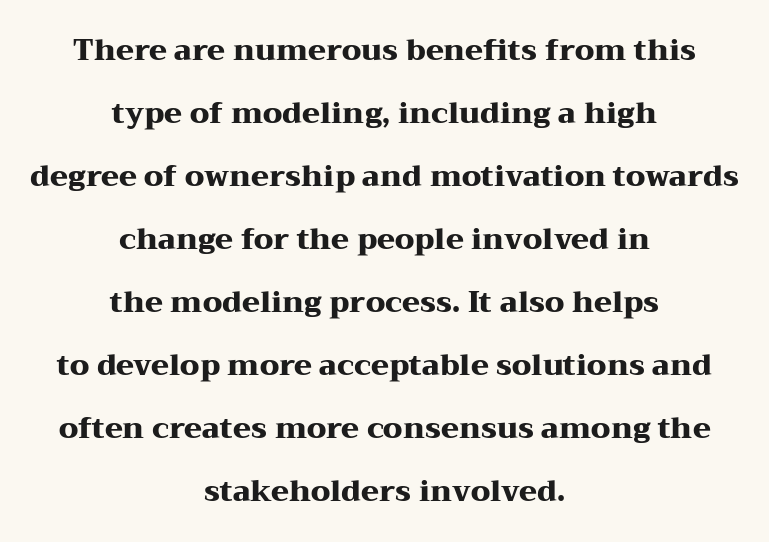
Q: Is the text bold? A: Yes.
Q: Is the text italic (slanted)? A: No, it is upright.
Q: Is the typeface a serif or a sans-serif typeface? A: Serif.
Q: Is the text underlined? A: No.
Q: How is the paragraph aligned? A: Centered.
Q: Is the spacing between letters normal or unusually wide? A: Normal.
Q: Is the spacing between lines tight, normal or loose? A: Loose.
Q: Width (condensed, normal, or wide)? A: Wide.
Q: Stroke contrast? A: Medium.
Q: x-height? A: Medium.
Q: Monospaced? A: No.
